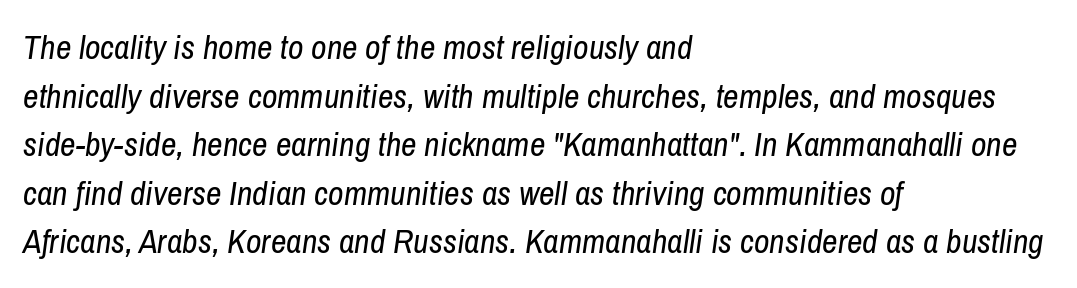
Horizontal alignment here is leftward, the default for most running prose. The passage shown has conventional tracking throughout. Baseline-to-baseline distance is the conventional proportion of letter height. A light-to-regular cut is what we see here. The letters advance in unequal steps, a hallmark of proportional type. The words here are not underlined.
